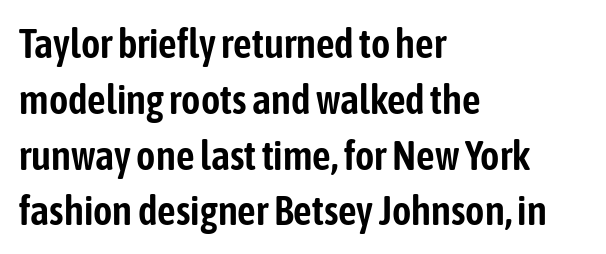
Q: Is the text italic (slanted)? A: No, it is upright.
Q: Is the typeface a serif or a sans-serif typeface? A: Sans-serif.
Q: Is the text underlined? A: No.
Q: How is the paragraph aligned? A: Left-aligned.
Q: Is the spacing between letters normal or unusually wide? A: Normal.
Q: Is the spacing between lines tight, normal or loose? A: Normal.
Q: Width (condensed, normal, or wide)? A: Condensed.
Q: Stroke contrast? A: Low.
Q: x-height? A: Medium.
Q: Monospaced? A: No.
